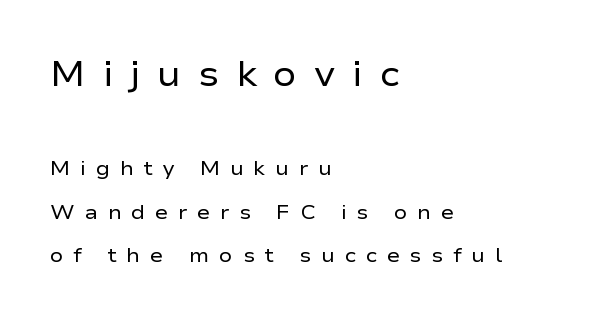
Typeset ragged right — the left edge is the straight one. You could fit nearly another row in the gap between these rows. Looks like regular typesetting: each glyph gets only the width it needs. Weight: in the light-to-regular range. Characters remain perfectly vertical along every line. Are there feet on the stems? There aren't — it's a sans.
